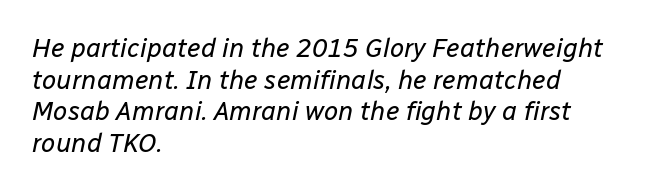
The image shows 26 px text type, italic (leaning right); set left-aligned, line spacing 1.22x, normal letter spacing, not underlined.
